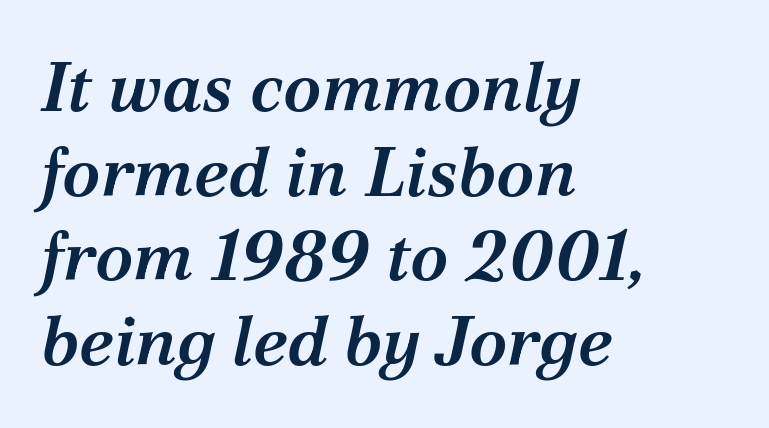
{"serif": "yes", "italic": "yes", "lean": "right", "slant_degrees": 12, "bold": "semi", "weight": "semibold", "width": "normal", "stroke_contrast": "medium", "x_height": "medium", "monospaced": "no", "underline": "no", "align": "left", "line_spacing_ratio": 1.21, "letter_spacing": "normal", "letter_spacing_em": 0.0, "glyph_px": 70}
